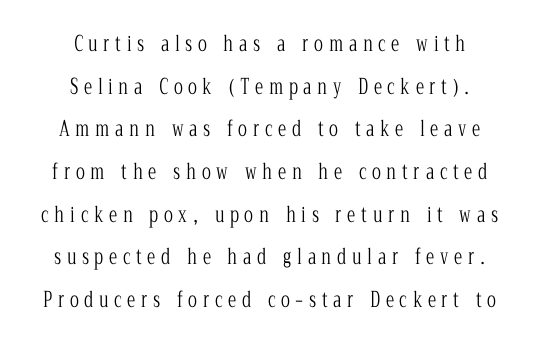
Bold? No — there's no thickening of the strokes. Layout note: lines centered. Just letters on the line, the space beneath them empty. Characters remain perfectly vertical along every line. Vertically, the passage feels expansive, rows floating well apart. Compared with typical body copy, the letter spacing here is much looser.
